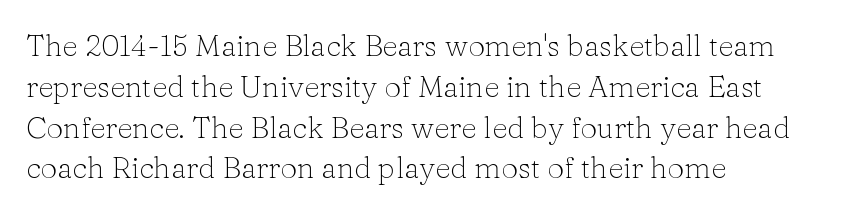
The image shows 30 px light serif type, upright; set left-aligned, normal line spacing (1.36x), normal letter spacing, not underlined; low stroke contrast and a medium x-height.
